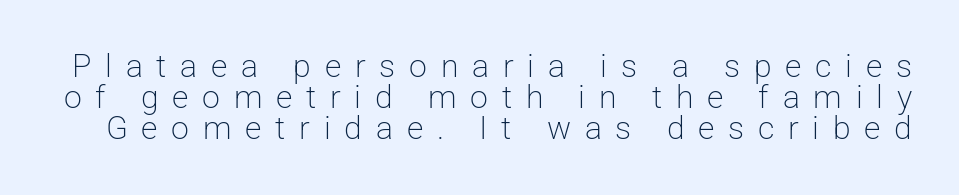
Q: Is the text bold? A: No.
Q: Is the text italic (slanted)? A: No, it is upright.
Q: Is the typeface a serif or a sans-serif typeface? A: Sans-serif.
Q: Is the text underlined? A: No.
Q: Is the spacing between letters normal or unusually wide? A: Unusually wide.
Q: Is the spacing between lines tight, normal or loose? A: Tight.
Q: Width (condensed, normal, or wide)? A: Normal.
Q: Stroke contrast? A: Low.
Q: x-height? A: Medium.
Q: Monospaced? A: No.
